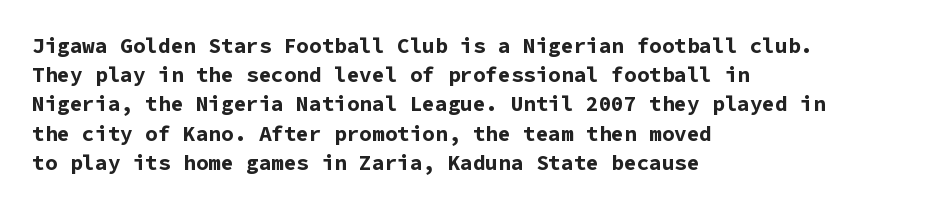
{"italic": "no", "bold": "yes", "underline": "no", "align": "left", "line_spacing": "normal", "line_spacing_ratio": 1.39, "letter_spacing": "normal", "letter_spacing_em": 0.0, "glyph_px": 21}
